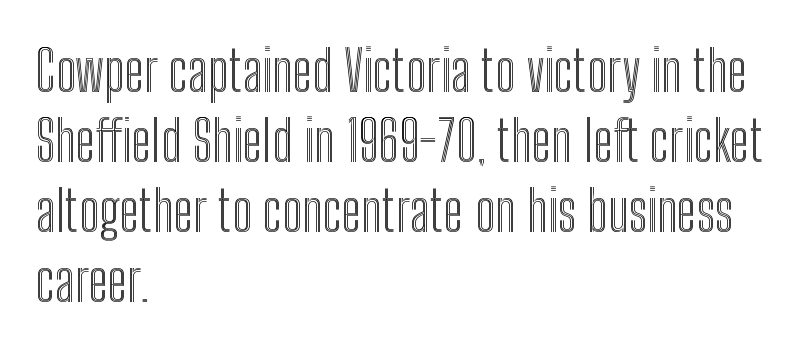
No extra tracking has been applied to these lines. Every stem runs plumb, perpendicular to the baseline. Anything drawn beneath the words? Only blank space. Character widths vary here, with narrow letters taking less room than wide ones.
